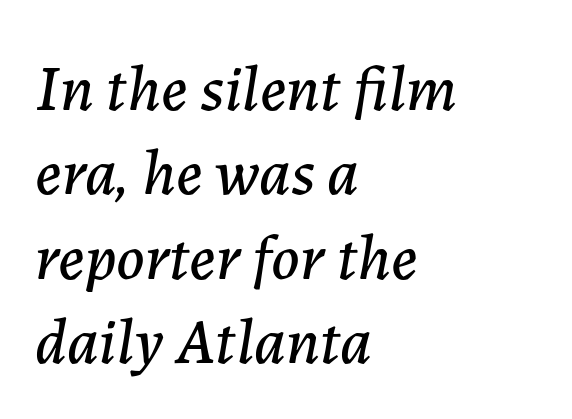
{"italic": "yes", "lean": "right", "slant_degrees": 7, "width": "normal", "stroke_contrast": "low", "x_height": "medium", "monospaced": "no", "underline": "no", "align": "left", "line_spacing": "normal", "line_spacing_ratio": 1.3, "letter_spacing": "normal", "letter_spacing_em": 0.0, "glyph_px": 65}
